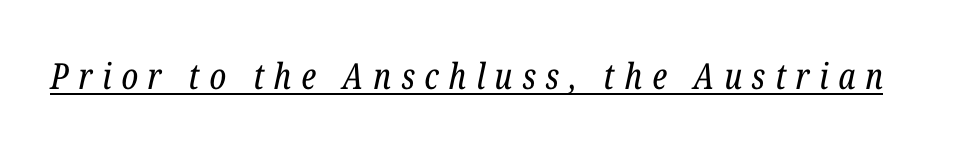
{"serif": "yes", "italic": "yes", "lean": "right", "slant_degrees": 12, "bold": "no", "weight": "regular", "width": "condensed", "stroke_contrast": "low", "x_height": "medium", "monospaced": "no", "underline": "yes", "letter_spacing": "wide", "letter_spacing_em": 0.27, "glyph_px": 36}
